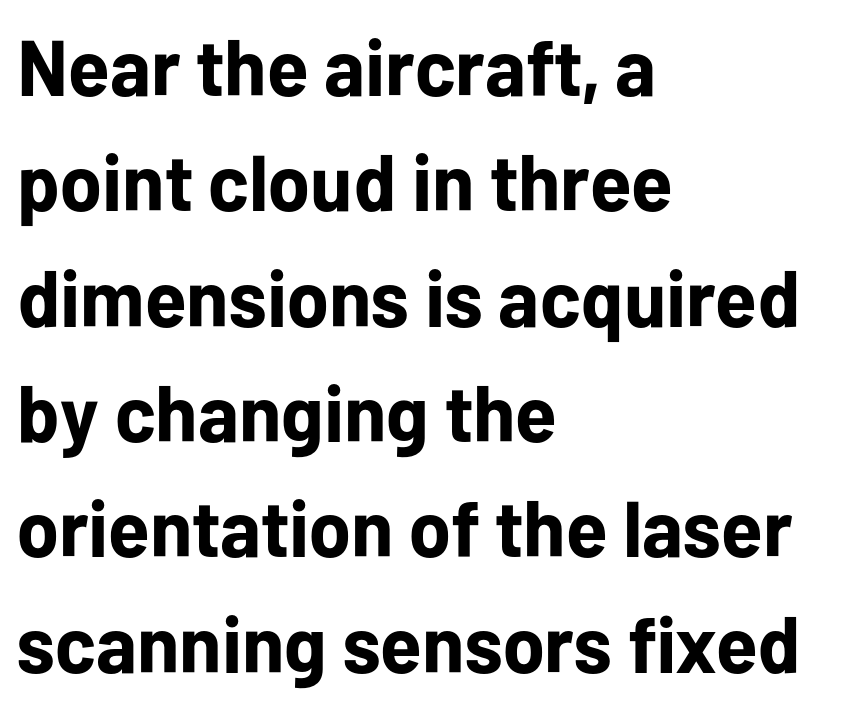
Grotesque or geometric, the face here clearly has no serifs. The area under the type is left untouched. Caption: standard tracking, unaltered. These lines stack with their left ends in a neat column. The glyphs have the mass of a bold cut. Spacing verdict: proportional, widths tailored to each character.
